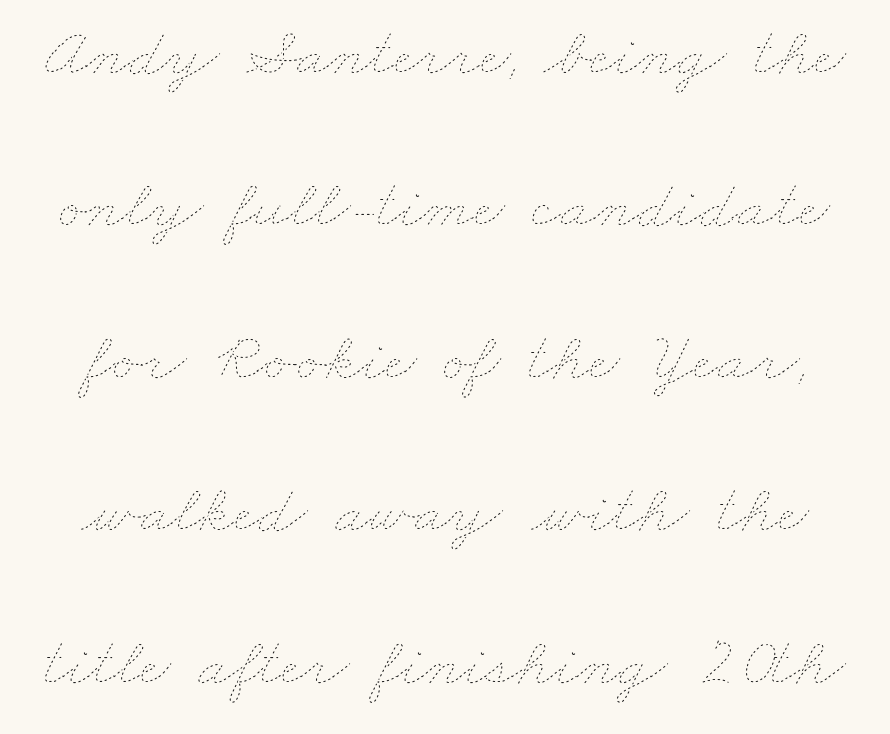
Q: Is the text bold? A: No.
Q: Is the text underlined? A: No.
Q: Is the spacing between letters normal or unusually wide? A: Normal.
Q: Is the spacing between lines tight, normal or loose? A: Loose.
Q: Width (condensed, normal, or wide)? A: Wide.
Q: Stroke contrast? A: Low.
Q: x-height? A: Small.
Q: Monospaced? A: No.
